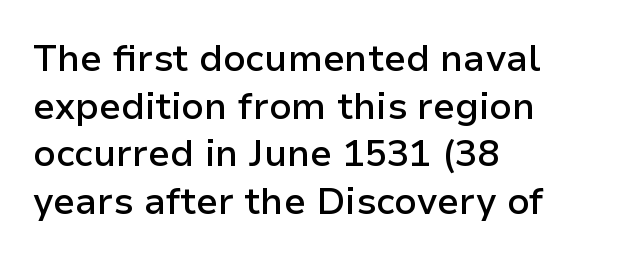
{"serif": "no", "italic": "no", "bold": "semi", "weight": "semibold", "width": "normal", "stroke_contrast": "low", "x_height": "medium", "monospaced": "no", "underline": "no", "align": "left", "line_spacing": "normal", "line_spacing_ratio": 1.29, "letter_spacing": "normal", "letter_spacing_em": 0.0, "glyph_px": 37}
